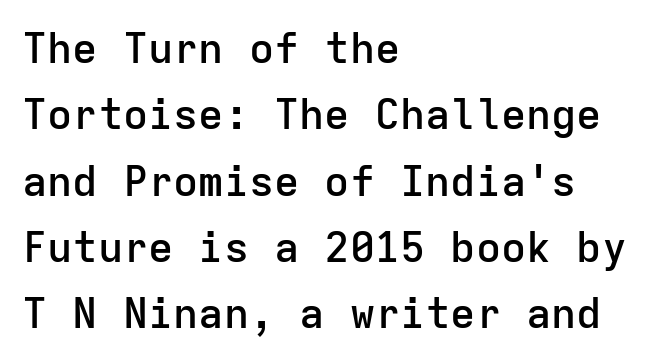
Q: Is the text bold? A: Semi-bold.
Q: Is the text italic (slanted)? A: No, it is upright.
Q: Is the typeface a serif or a sans-serif typeface? A: Sans-serif.
Q: Is the text underlined? A: No.
Q: How is the paragraph aligned? A: Left-aligned.
Q: Is the spacing between letters normal or unusually wide? A: Normal.
Q: Is the spacing between lines tight, normal or loose? A: Normal.
Q: Width (condensed, normal, or wide)? A: Normal.
Q: Stroke contrast? A: Low.
Q: x-height? A: Medium.
Q: Monospaced? A: Yes.
